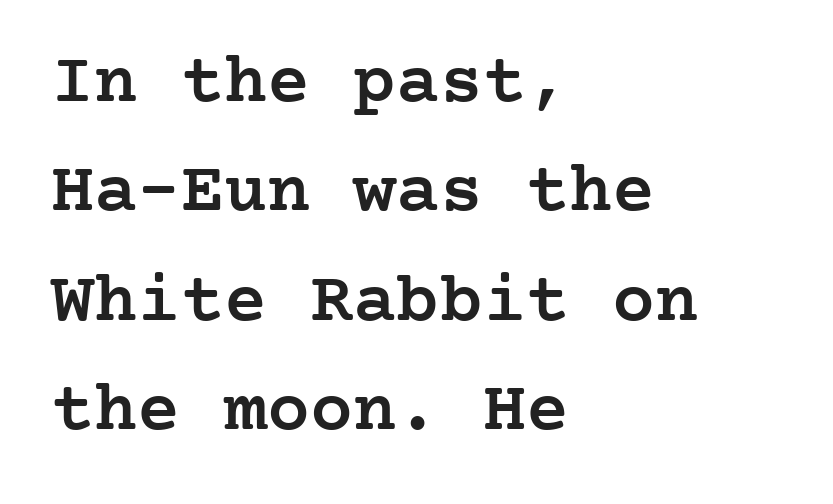
The foot of each line stays bare and open. The text was rendered using a seriffed face with decorative stroke endings. Casual observation: everything's shoved over to the left. The tracking reads as untouched default to a designer's eye. The letters are semibold — heavier than regular but short of a full bold. These lines sit exactly where default settings would place them.
